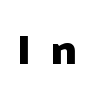
{"serif": "no", "italic": "no", "bold": "yes", "weight": "heavy", "width": "normal", "stroke_contrast": "low", "x_height": "medium", "monospaced": "no", "underline": "no", "letter_spacing": "wide", "letter_spacing_em": 0.46, "glyph_px": 42}
